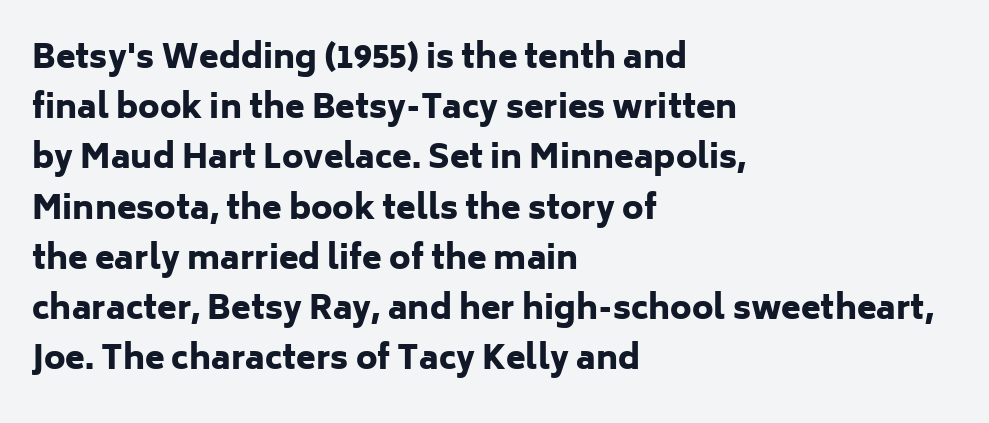
Q: Is the text bold? A: Yes.
Q: Is the text italic (slanted)? A: No, it is upright.
Q: Is the typeface a serif or a sans-serif typeface? A: Sans-serif.
Q: Is the text underlined? A: No.
Q: How is the paragraph aligned? A: Left-aligned.
Q: Is the spacing between letters normal or unusually wide? A: Normal.
Q: Is the spacing between lines tight, normal or loose? A: Normal.
Q: Width (condensed, normal, or wide)? A: Normal.
Q: Stroke contrast? A: Low.
Q: x-height? A: Medium.
Q: Monospaced? A: No.
